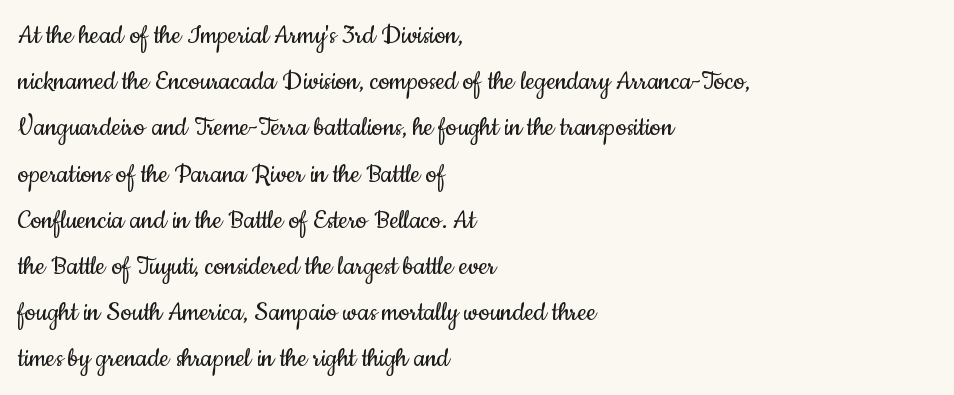
The image shows 31 px regular-weight, condensed sans-serif type; set left-aligned, normal line spacing (1.49x), normal letter spacing, not underlined; low stroke contrast and a small x-height.
